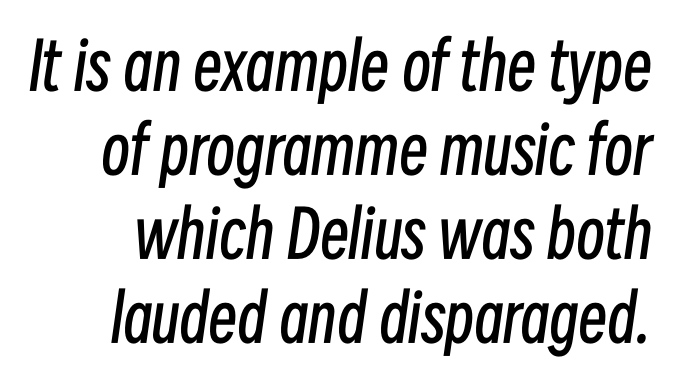
The image shows 65 px regular-weight, condensed type, italic (leaning right); set normal line spacing (1.29x), normal letter spacing, not underlined; low stroke contrast and a medium x-height.
